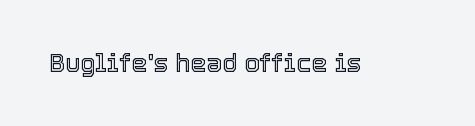
{"italic": "no", "underline": "no", "letter_spacing": "normal", "letter_spacing_em": 0.0, "glyph_px": 25}
